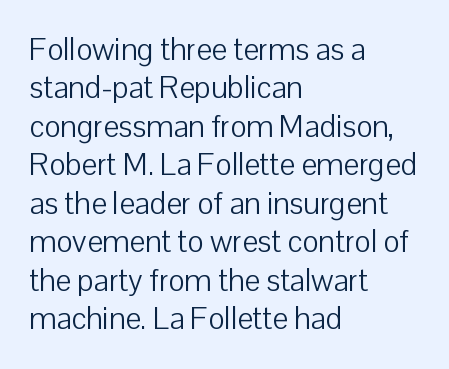
Leftover space on each line is placed entirely after the last word. The letterforms sit at book weight or below. You can tell it's not italic because the verticals are truly vertical. The glyphs are unaccompanied by any horizontal stroke below them. Regarding serifs, this sample does without them.
